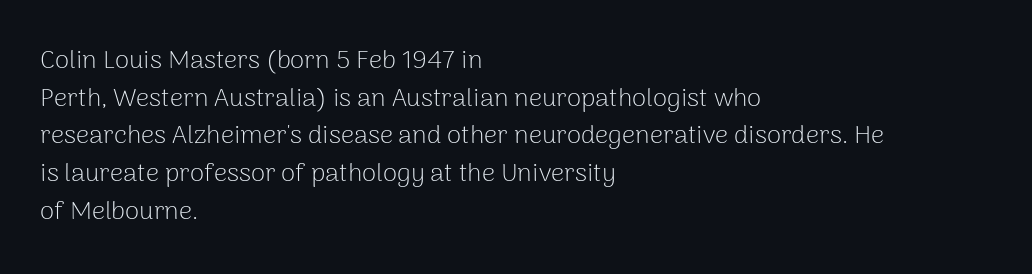
Q: Is the text bold? A: No.
Q: Is the text italic (slanted)? A: No, it is upright.
Q: Is the text underlined? A: No.
Q: How is the paragraph aligned? A: Left-aligned.
Q: Is the spacing between letters normal or unusually wide? A: Normal.
Q: Is the spacing between lines tight, normal or loose? A: Normal.
